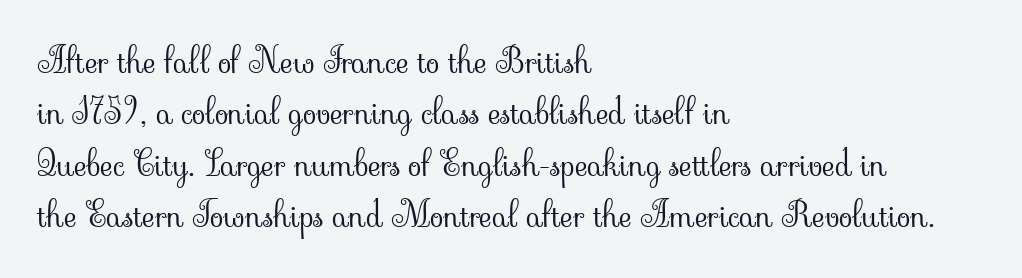
The image shows 35 px light serif type, upright; set left-aligned, normal line spacing (1.47x), normal letter spacing, not underlined; low stroke contrast and a small x-height.
